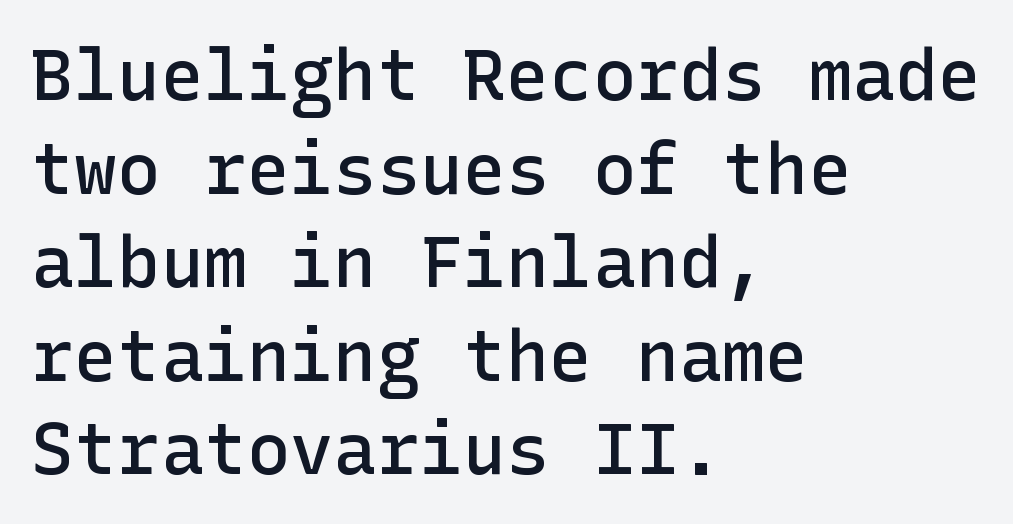
Q: Is the text bold? A: Semi-bold.
Q: Is the text italic (slanted)? A: No, it is upright.
Q: Is the typeface a serif or a sans-serif typeface? A: Sans-serif.
Q: Is the text underlined? A: No.
Q: How is the paragraph aligned? A: Left-aligned.
Q: Is the spacing between letters normal or unusually wide? A: Normal.
Q: Is the spacing between lines tight, normal or loose? A: Normal.
Q: Width (condensed, normal, or wide)? A: Normal.
Q: Stroke contrast? A: Low.
Q: x-height? A: Medium.
